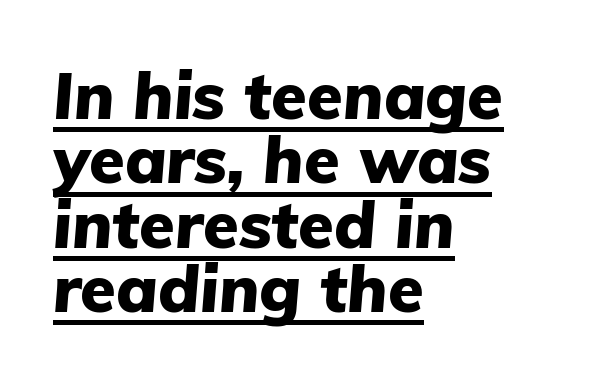
A typographer would call this underscored text. Heavy-handed strokes throughout: this text is bold. A typesetter would mark this as italic. One glance says dense: line gaps are narrower than usual.
